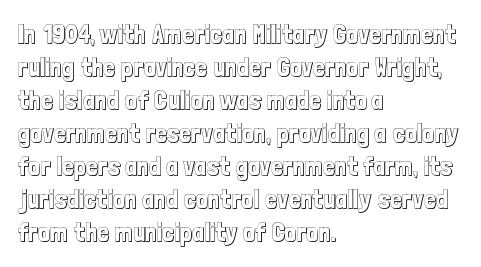
{"italic": "no", "underline": "no", "align": "left", "line_spacing": "normal", "line_spacing_ratio": 1.27, "letter_spacing": "normal", "letter_spacing_em": 0.0, "glyph_px": 26}
